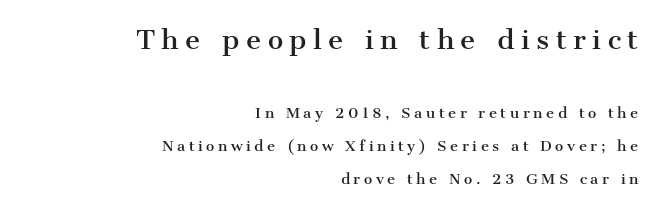
The image shows 26 px text type, upright; set right-aligned, loose line spacing (2.33x), unusually wide letter spacing (+0.25 em), not underlined; the first (top) block is 1.86x larger.
